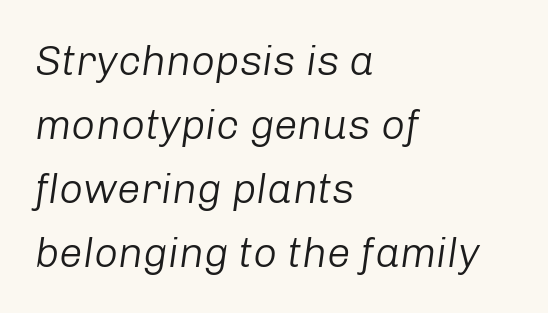
{"italic": "yes", "lean": "right", "slant_degrees": 8, "bold": "no", "weight": "light", "width": "normal", "stroke_contrast": "low", "x_height": "medium", "monospaced": "no", "underline": "no", "align": "left", "line_spacing": "normal", "line_spacing_ratio": 1.52, "letter_spacing": "normal", "letter_spacing_em": 0.0, "glyph_px": 42}
